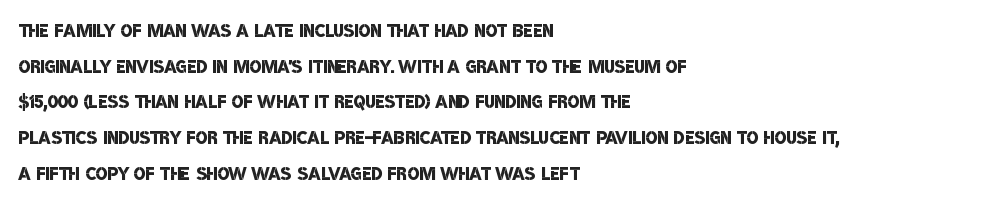
Bold? Not quite — semibold, heavier than regular but stopping short. Quick note: interline space is typical. The lines are quadded left. Tracking here is standard; glyphs follow each other at the usual distance. Glance below the letters and you will spot only blank space.
